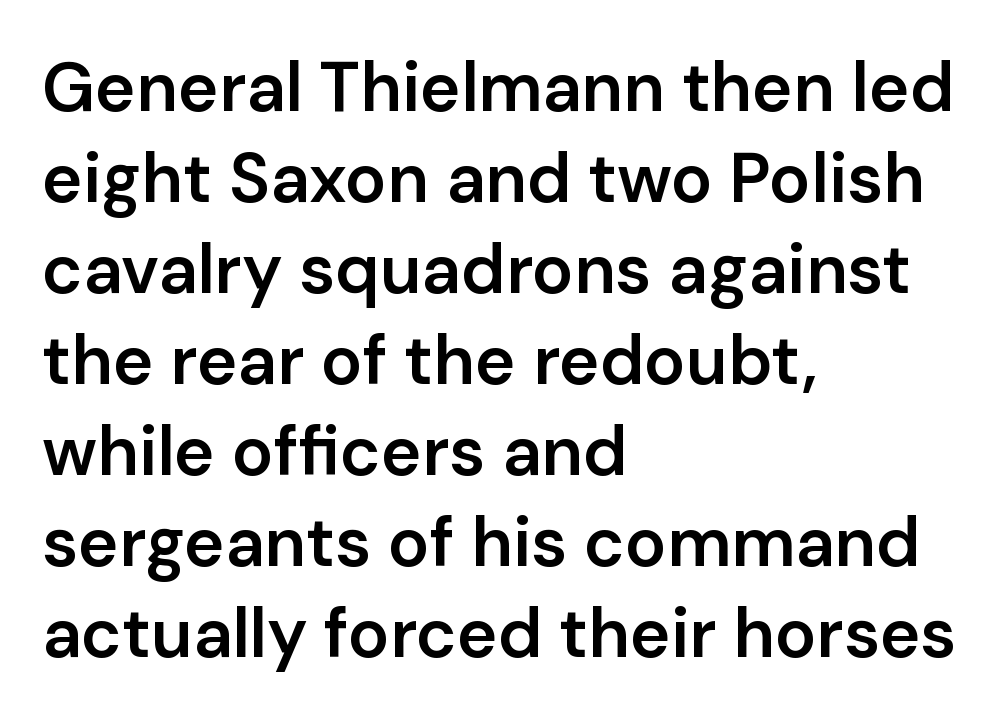
Q: Is the text bold? A: Semi-bold.
Q: Is the text italic (slanted)? A: No, it is upright.
Q: Is the typeface a serif or a sans-serif typeface? A: Sans-serif.
Q: Is the text underlined? A: No.
Q: How is the paragraph aligned? A: Left-aligned.
Q: Is the spacing between letters normal or unusually wide? A: Normal.
Q: Is the spacing between lines tight, normal or loose? A: Normal.
Q: Width (condensed, normal, or wide)? A: Normal.
Q: Stroke contrast? A: Low.
Q: x-height? A: Medium.
Q: Monospaced? A: No.
